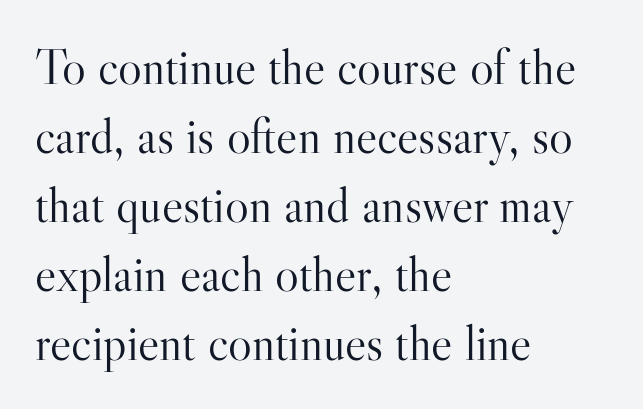
The image shows 50 px light serif type, upright; set left-aligned, normal line spacing (1.38x), normal letter spacing, not underlined; high stroke contrast and a small x-height.
